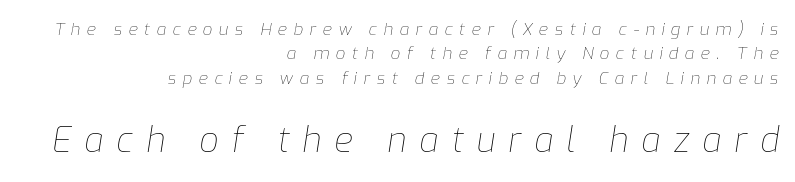
Italic: yes, the glyphs are oblique. Successive baselines arrive at the customary interval. Weight class: somewhere from thin through regular. The area under the type is left untouched. Here the glyphs are tracked loosely, breaking word shapes into spaced letters.
